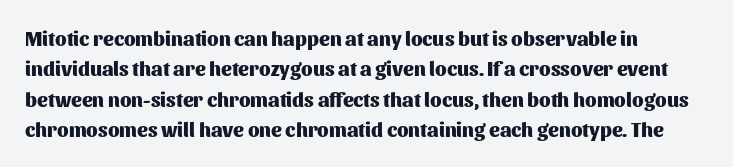
Q: Is the text bold? A: Yes.
Q: Is the text italic (slanted)? A: No, it is upright.
Q: Is the text underlined? A: No.
Q: How is the paragraph aligned? A: Left-aligned.
Q: Is the spacing between letters normal or unusually wide? A: Normal.
Q: Is the spacing between lines tight, normal or loose? A: Normal.
